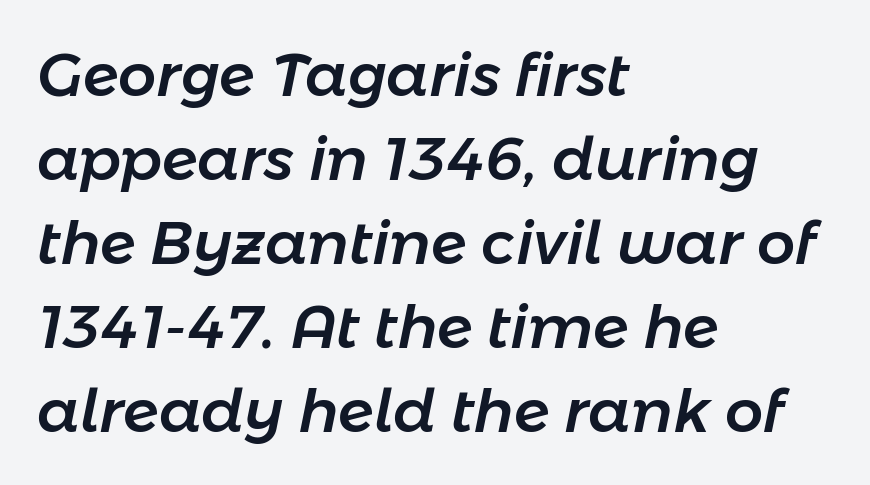
The image shows 60 px text type, italic (leaning right); set left-aligned, normal line spacing (1.4x), normal letter spacing, not underlined; low stroke contrast and a medium x-height.
